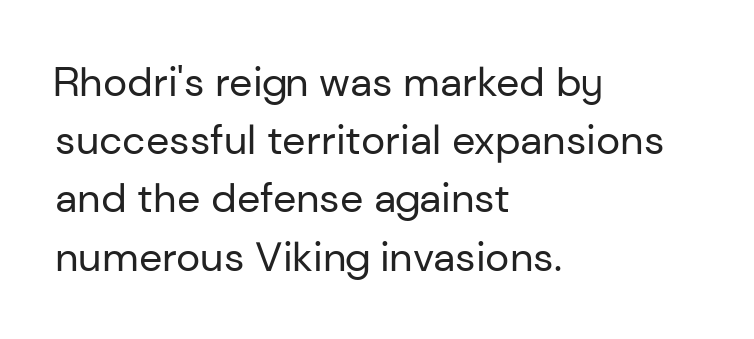
The image shows 41 px regular-weight sans-serif type, upright; set left-aligned, normal line spacing (1.42x), normal letter spacing, not underlined; low stroke contrast and a medium x-height.
